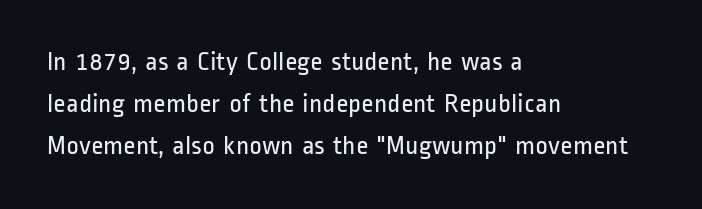
Each new line begins a customary step beneath the previous one. The passage shown is not underscored anywhere. Weight: not bold — regular or lighter. Nope, not italic — everything's standing straight. A classic flush-left, rag-right setting is used for this passage.
